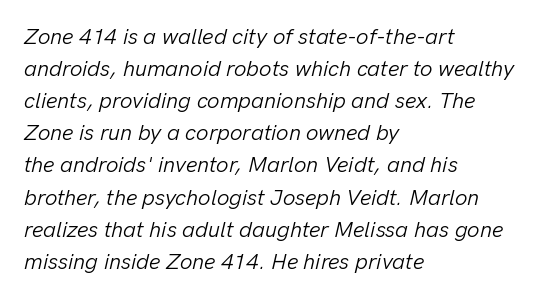
The image shows 22 px text type, italic (leaning right); set left-aligned, normal line spacing (1.46x), normal letter spacing, not underlined.
